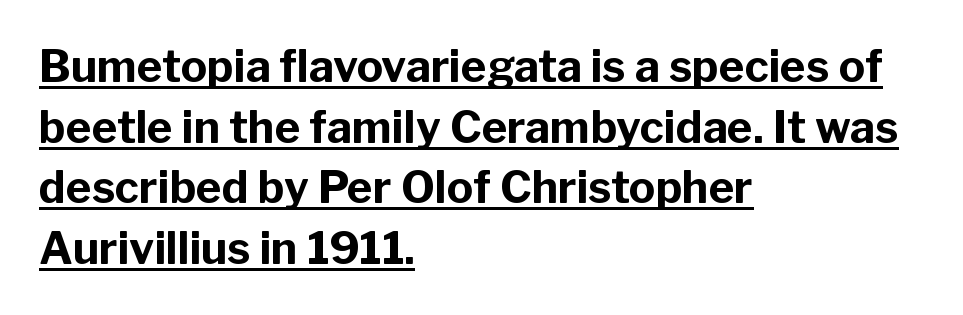
Q: Is the text bold? A: Yes.
Q: Is the text italic (slanted)? A: No, it is upright.
Q: Is the typeface a serif or a sans-serif typeface? A: Sans-serif.
Q: Is the text underlined? A: Yes.
Q: How is the paragraph aligned? A: Left-aligned.
Q: Is the spacing between letters normal or unusually wide? A: Normal.
Q: Is the spacing between lines tight, normal or loose? A: Normal.
Q: Width (condensed, normal, or wide)? A: Normal.
Q: Stroke contrast? A: Low.
Q: x-height? A: Medium.
Q: Monospaced? A: No.
